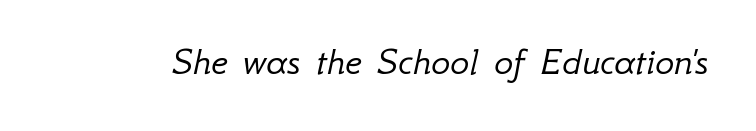
{"italic": "yes", "lean": "right", "slant_degrees": 12, "bold": "no", "weight": "light", "width": "normal", "stroke_contrast": "low", "x_height": "small", "monospaced": "no", "underline": "no", "letter_spacing": "normal", "letter_spacing_em": 0.0, "glyph_px": 40}
